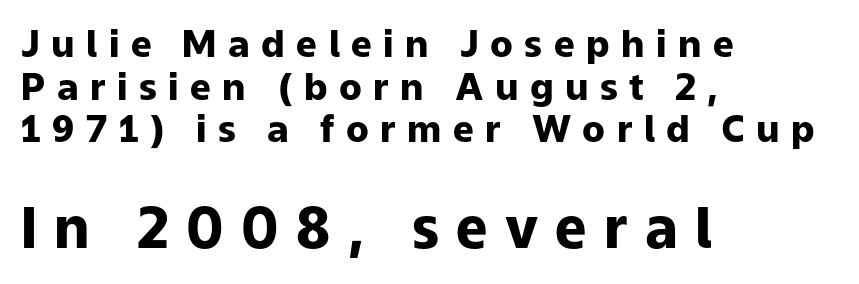
Q: Is the text bold? A: Yes.
Q: Is the text italic (slanted)? A: No, it is upright.
Q: Is the typeface a serif or a sans-serif typeface? A: Sans-serif.
Q: Is the text underlined? A: No.
Q: How is the paragraph aligned? A: Left-aligned.
Q: Is the spacing between letters normal or unusually wide? A: Unusually wide.
Q: Is the spacing between lines tight, normal or loose? A: Tight.
Q: Which block of text is set in a larger size, the first (top) or the second (bottom)? A: The second (bottom) one.
Q: Width (condensed, normal, or wide)? A: Normal.
Q: Stroke contrast? A: Low.
Q: x-height? A: Medium.
Q: Monospaced? A: No.
